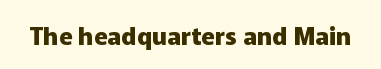
Q: Is the text bold? A: Yes.
Q: Is the text italic (slanted)? A: No, it is upright.
Q: Is the text underlined? A: No.
Q: Is the spacing between letters normal or unusually wide? A: Normal.
